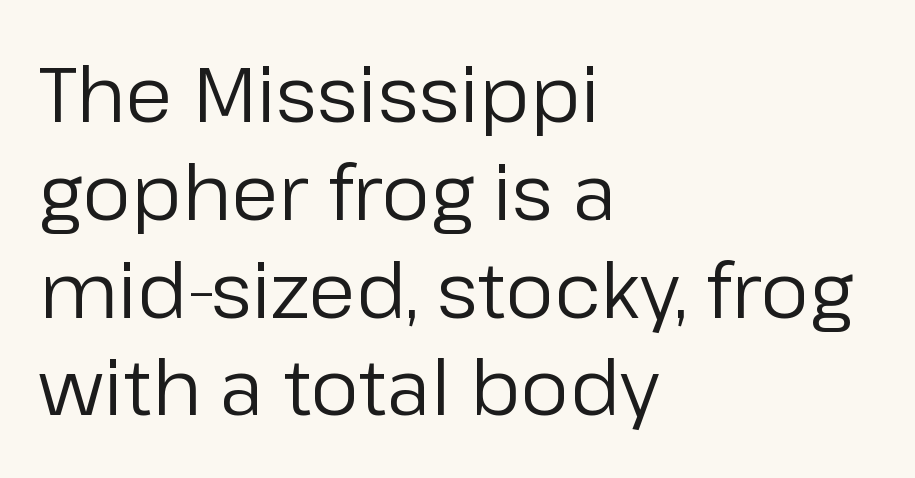
The space between consecutive lines is moderate. Quick note: not italic, upright. The font sits on the lighter half of the weight spectrum, regular included. Spacing verdict: proportional, widths tailored to each character. The glyphs in this specimen are sans serif.
